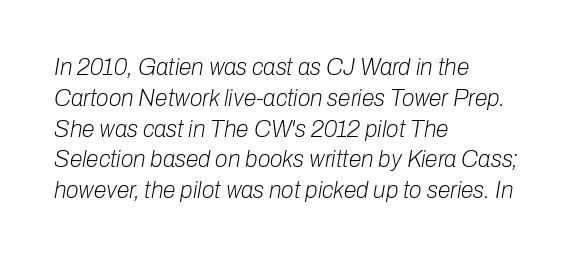
Q: Is the text bold? A: No.
Q: Is the text italic (slanted)? A: Yes, it leans right by about 10 degrees.
Q: Is the text underlined? A: No.
Q: How is the paragraph aligned? A: Left-aligned.
Q: Is the spacing between letters normal or unusually wide? A: Normal.
Q: Is the spacing between lines tight, normal or loose? A: Normal.
